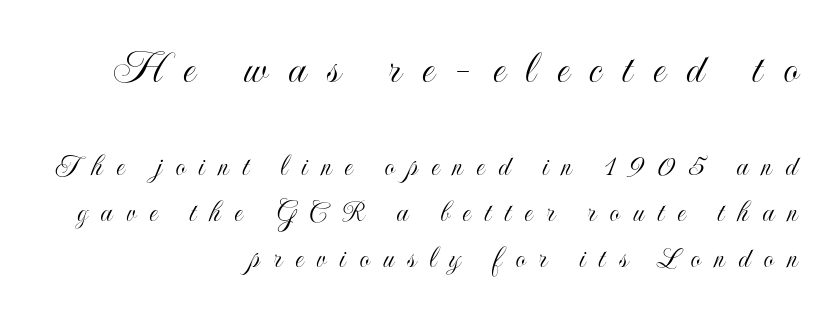
The letters advance in unequal steps, a hallmark of proportional type. Anything drawn beneath the words? Only blank space. The passage shown begins with its larger block and ends with its smaller one. You could only call the tracking loose — the letters float apart. The rendering anchors every line to the right-hand side.
